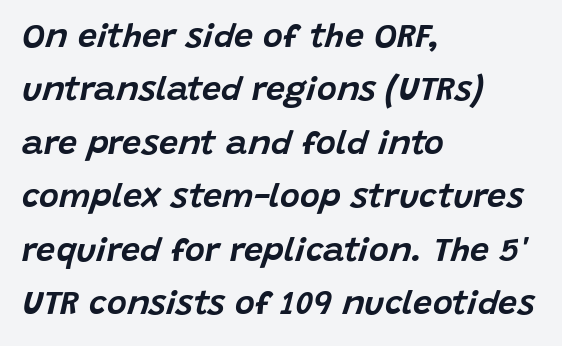
The image shows 34 px text type, italic (leaning right); set left-aligned, normal line spacing (1.57x), normal letter spacing, not underlined; low stroke contrast and a large x-height.
